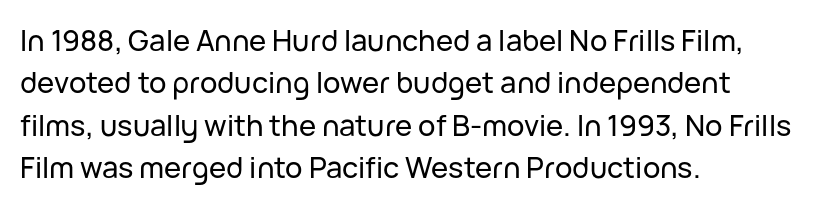
{"serif": "no", "italic": "no", "width": "normal", "stroke_contrast": "low", "x_height": "medium", "monospaced": "no", "underline": "no", "align": "left", "line_spacing": "normal", "line_spacing_ratio": 1.46, "letter_spacing": "normal", "letter_spacing_em": 0.0, "glyph_px": 29}
